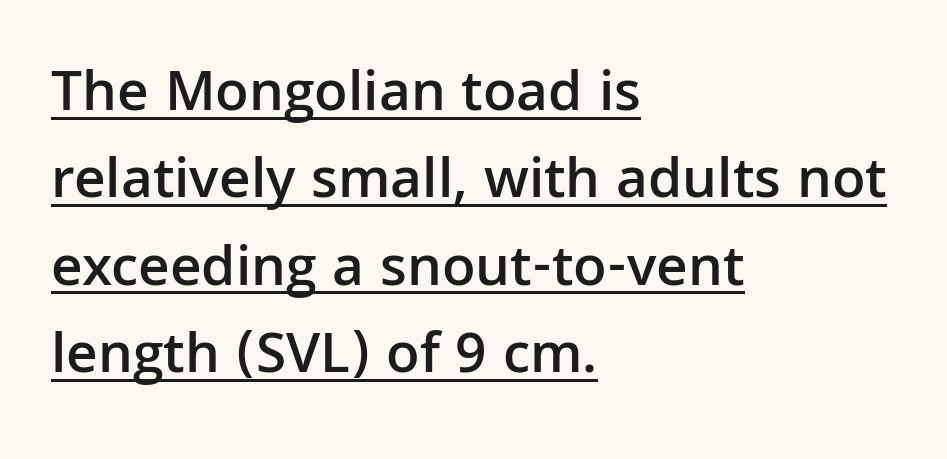
The image shows 59 px semibold sans-serif type, upright; set left-aligned, normal line spacing (1.48x), normal letter spacing, underlined; low stroke contrast and a medium x-height.
